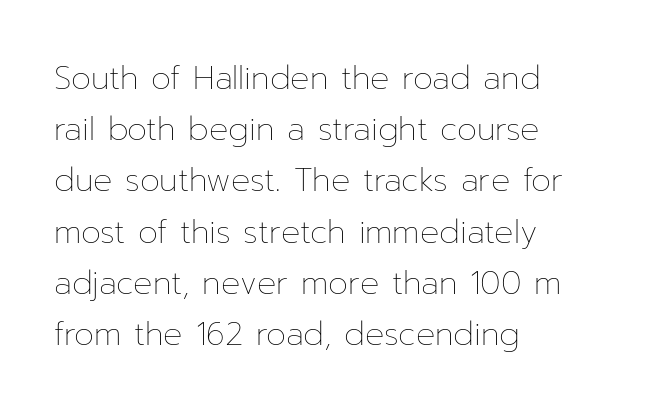
Q: Is the text bold? A: No.
Q: Is the text italic (slanted)? A: No, it is upright.
Q: Is the text underlined? A: No.
Q: How is the paragraph aligned? A: Left-aligned.
Q: Is the spacing between letters normal or unusually wide? A: Normal.
Q: Is the spacing between lines tight, normal or loose? A: Normal.
Q: Width (condensed, normal, or wide)? A: Normal.
Q: Stroke contrast? A: Low.
Q: x-height? A: Medium.
Q: Monospaced? A: No.
